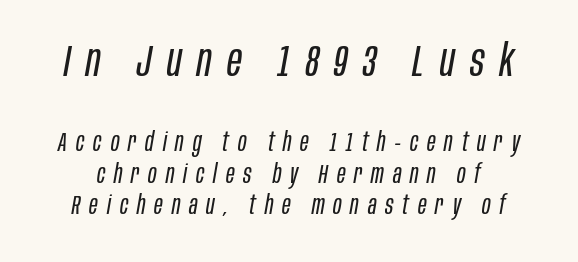
The image shows 45 px regular-weight, condensed type, italic (leaning right); set line spacing 1.21x, unusually wide letter spacing (+0.34 em), not underlined; the first (top) block is 1.73x larger; low stroke contrast and a large x-height.
